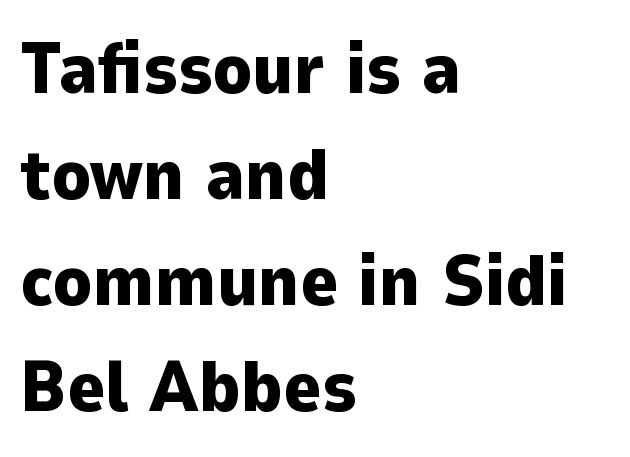
Reading down the block, your eye returns to a fixed left position each line. Spacing verdict: proportional, widths tailored to each character. The space beneath each line is pristine and unruled. The space between consecutive lines is moderate. Vertical strokes here are truly vertical.
